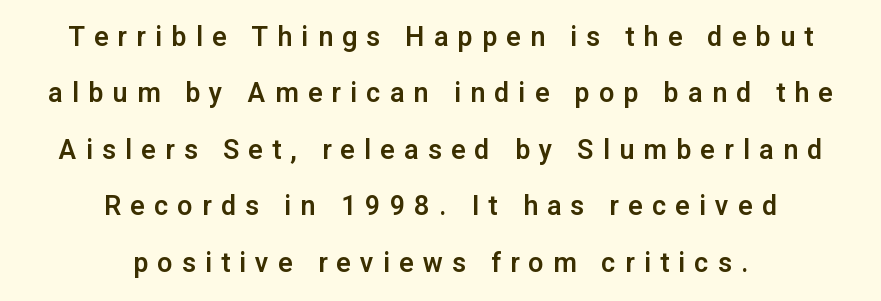
Q: Is the text italic (slanted)? A: No, it is upright.
Q: Is the text underlined? A: No.
Q: How is the paragraph aligned? A: Centered.
Q: Is the spacing between letters normal or unusually wide? A: Unusually wide.
Q: Is the spacing between lines tight, normal or loose? A: Loose.
